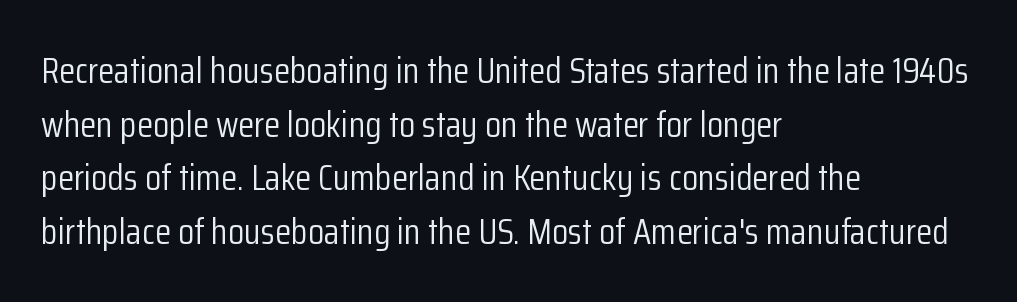
The image shows 37 px light, condensed sans-serif type, upright; set left-aligned, normal line spacing (1.45x), normal letter spacing, not underlined; low stroke contrast and a medium x-height.
